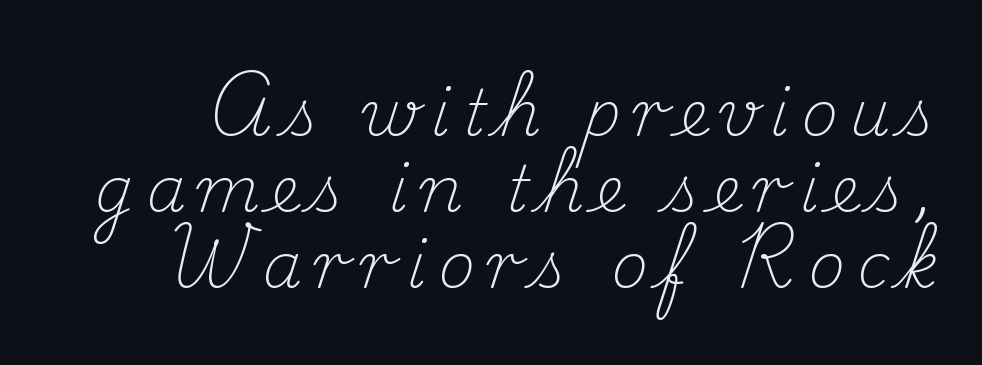
Q: Is the text bold? A: No.
Q: Is the text italic (slanted)? A: Yes.
Q: Is the typeface a serif or a sans-serif typeface? A: Serif.
Q: Is the text underlined? A: No.
Q: Width (condensed, normal, or wide)? A: Normal.
Q: Stroke contrast? A: Medium.
Q: x-height? A: Small.
Q: Monospaced? A: No.
